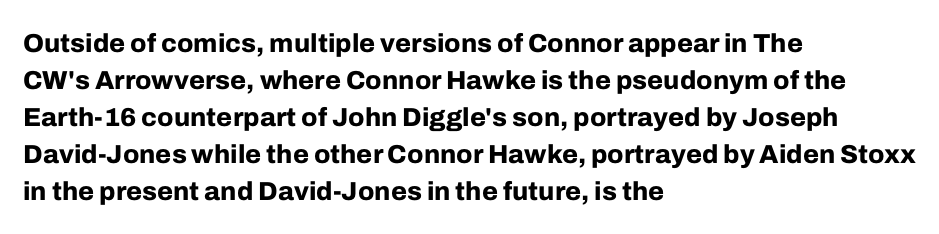
These words are printed bold, with thick strokes throughout. Between one letter and the next there's only the usual sliver of space. The letters stand straight up with perfectly vertical stems. The rendering anchors every line to the left-hand side. The leading is moderate, giving the passage an even texture.
